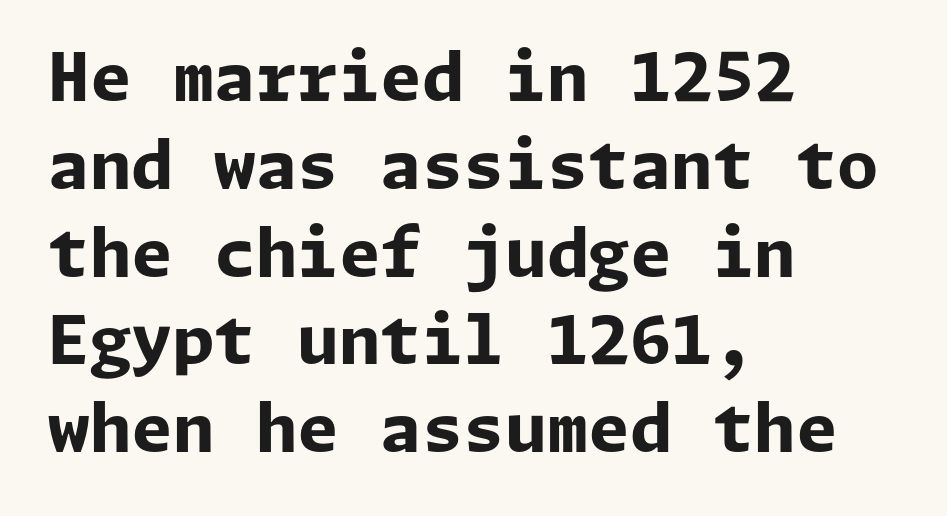
{"serif": "no", "italic": "no", "bold": "yes", "weight": "bold", "width": "normal", "stroke_contrast": "low", "x_height": "medium", "underline": "no", "align": "left", "line_spacing": "normal", "line_spacing_ratio": 1.31, "letter_spacing": "normal", "letter_spacing_em": 0.0, "glyph_px": 67}
